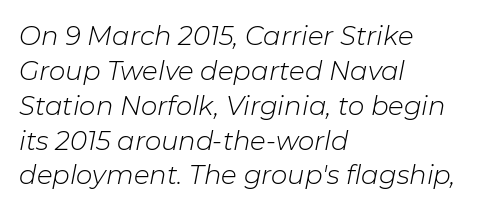
Summary of weight: not heavy and not bold. Evenly set lines give the paragraph a standard silhouette. Where is the straight margin? On the left. The space directly below the letters is spotless. The letterforms sit shoulder to shoulder at normal distance.
